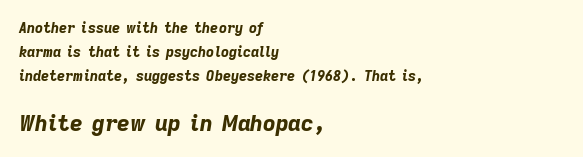
Q: Is the text bold? A: Yes.
Q: Is the text italic (slanted)? A: Yes, it leans right by about 9 degrees.
Q: Is the text underlined? A: No.
Q: How is the paragraph aligned? A: Left-aligned.
Q: Is the spacing between letters normal or unusually wide? A: Normal.
Q: Which block of text is set in a larger size, the first (top) or the second (bottom)? A: The second (bottom) one.
